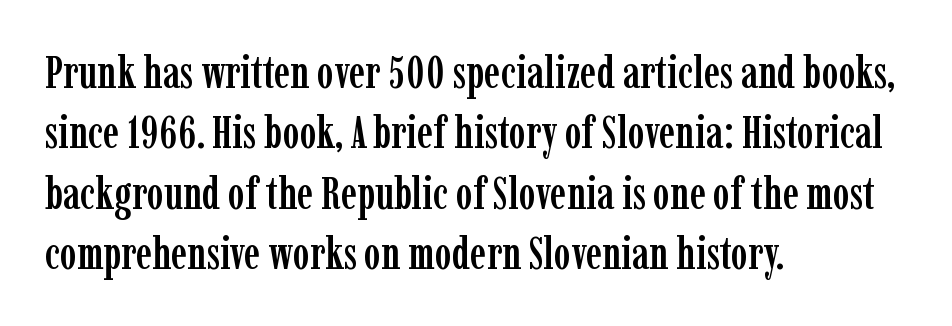
Think of a printed novel: that variable character pitch is what you see here. No word sits above an underline. Old-style or modern, the face here clearly has serifs. No italicization has been applied; the sample stays upright. In CSS terms this would be text-align: left.
